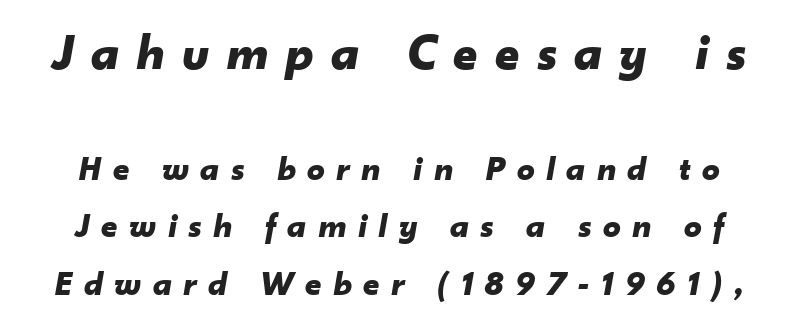
{"italic": "yes", "lean": "right", "slant_degrees": 10, "bold": "yes", "weight": "bold", "width": "normal", "stroke_contrast": "low", "x_height": "small", "monospaced": "no", "underline": "no", "line_spacing": "normal", "line_spacing_ratio": 1.64, "letter_spacing": "wide", "letter_spacing_em": 0.33, "larger_block": "first", "size_ratio": 1.49, "glyph_px": 52}
